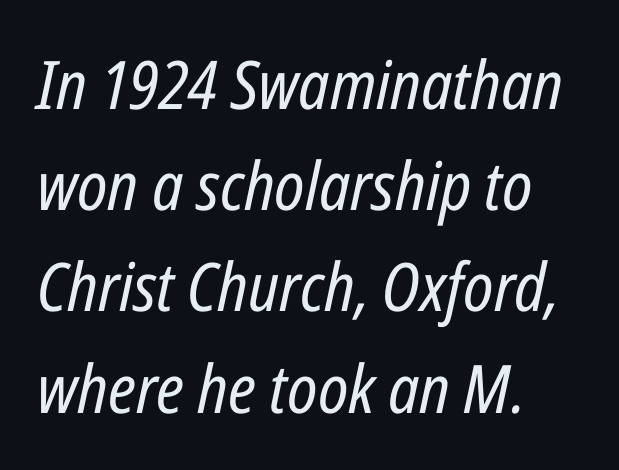
{"italic": "yes", "lean": "right", "slant_degrees": 12, "bold": "no", "weight": "regular", "width": "condensed", "stroke_contrast": "low", "x_height": "medium", "monospaced": "no", "underline": "no", "align": "left", "line_spacing": "normal", "line_spacing_ratio": 1.51, "letter_spacing": "normal", "letter_spacing_em": 0.0, "glyph_px": 67}
